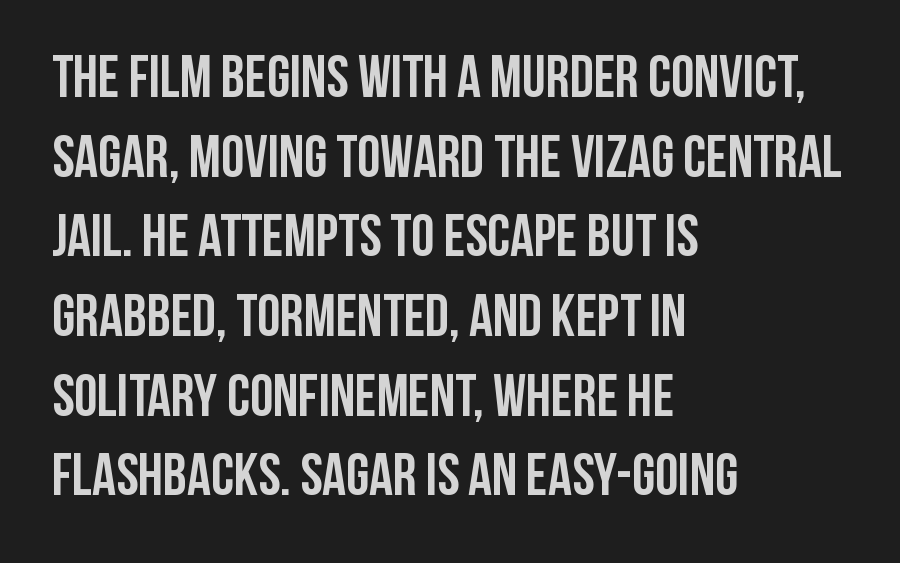
{"serif": "no", "italic": "no", "bold": "yes", "weight": "semibold", "width": "condensed", "stroke_contrast": "low", "x_height": "large", "monospaced": "no", "underline": "no", "align": "left", "line_spacing": "normal", "line_spacing_ratio": 1.35, "letter_spacing": "normal", "letter_spacing_em": 0.0, "glyph_px": 59}
